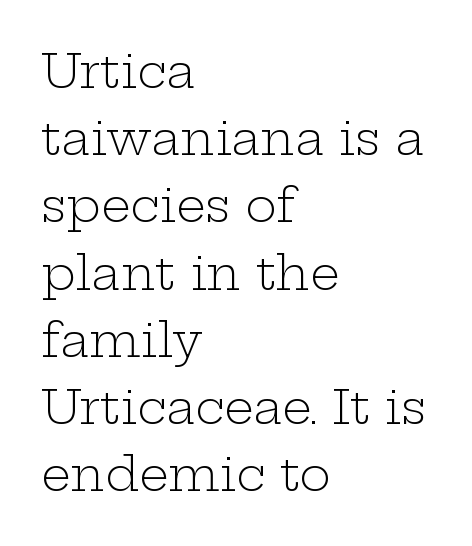
{"serif": "yes", "italic": "no", "bold": "no", "weight": "light", "width": "wide", "stroke_contrast": "low", "x_height": "medium", "monospaced": "no", "underline": "no", "align": "left", "line_spacing": "normal", "line_spacing_ratio": 1.43, "letter_spacing": "normal", "letter_spacing_em": 0.0, "glyph_px": 47}
